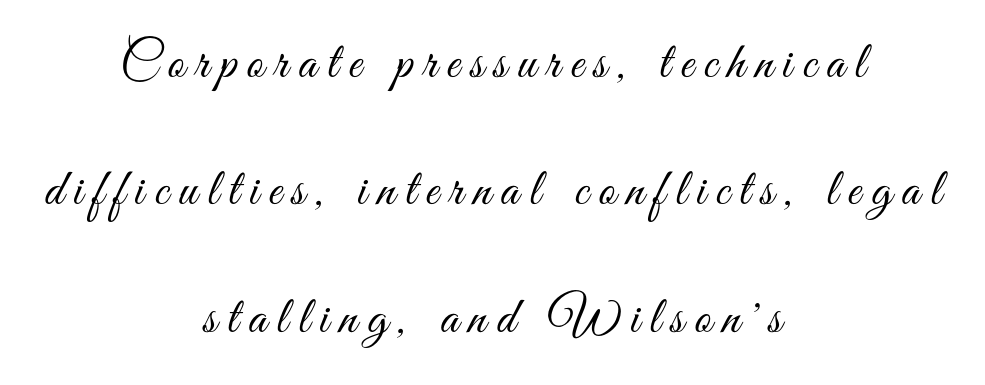
Is the block centered? Yes — each line is placed symmetrically about the middle. No feet cap the strokes, marking this as sans-serif type. Each new line begins a long way beneath the previous one. The passage shown is not underscored anywhere. Looks like regular typesetting: each glyph gets only the width it needs.
